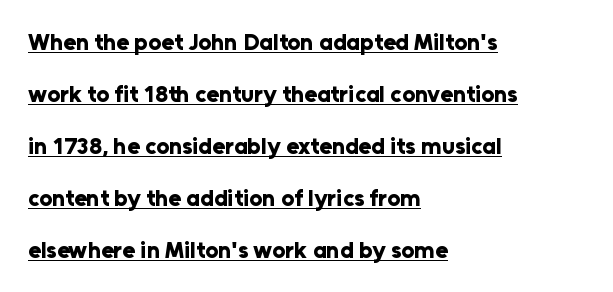
Vertical spacing — loose. Short note: letters normally spaced. Teacher's note: observe the even left margin — that is flush-left alignment. Each glyph is drawn with heavy, bold strokes. Designer's note — italics off, roman on.
